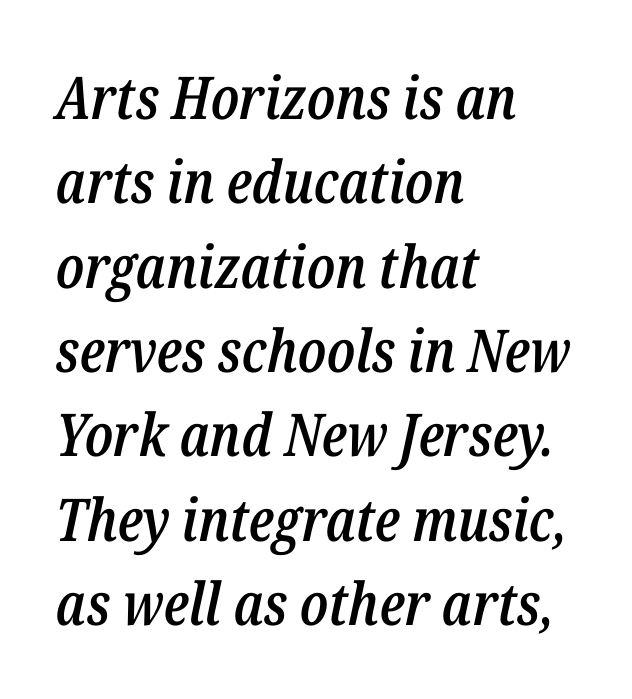
The image shows 59 px semibold, condensed type, italic (leaning right); set left-aligned, normal line spacing (1.43x), normal letter spacing, not underlined; low stroke contrast and a medium x-height.
